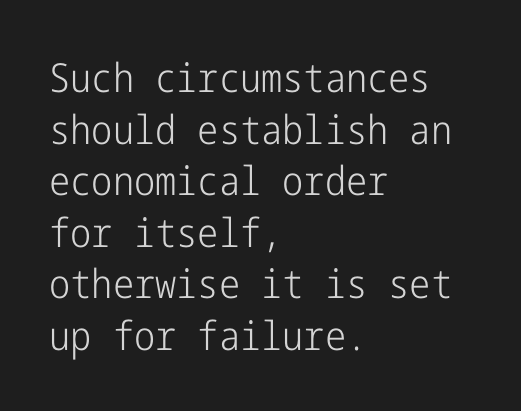
Q: Is the text bold? A: No.
Q: Is the text italic (slanted)? A: No, it is upright.
Q: Is the typeface a serif or a sans-serif typeface? A: Sans-serif.
Q: Is the text underlined? A: No.
Q: How is the paragraph aligned? A: Left-aligned.
Q: Is the spacing between letters normal or unusually wide? A: Normal.
Q: Is the spacing between lines tight, normal or loose? A: Normal.
Q: Width (condensed, normal, or wide)? A: Condensed.
Q: Stroke contrast? A: Low.
Q: x-height? A: Medium.
